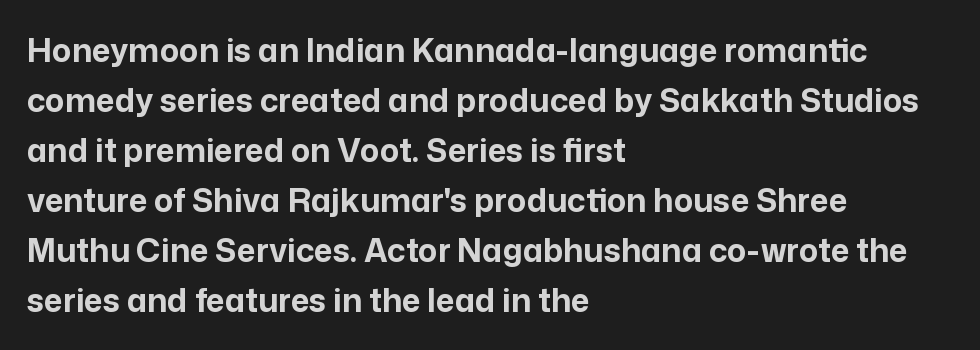
Is this a fixed-width face? No — the glyphs have proportional, varying widths. The line-height multiplier appears to be the usual default. The rendering shows plain stroke endings on the letterforms — a sans-serif design. Emphasis by weight is at full strength: bold.
